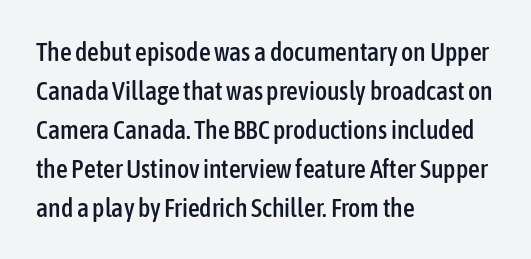
The compositor pushed each line to the left boundary. Every stem runs plumb, perpendicular to the baseline. This sample keeps an unexceptional amount of space between lines. Here the glyphs are tracked normally, forming tight word shapes. Descender tails drop into unmarked territory.
